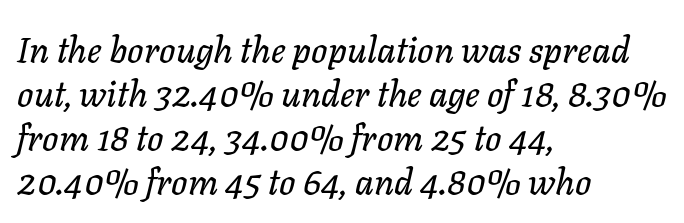
The image shows 36 px text type, italic (leaning right); set left-aligned, line spacing 1.22x, normal letter spacing, not underlined; low stroke contrast and a medium x-height.
